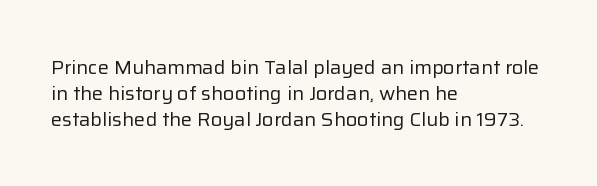
Interline gaps are of average width in this sample. Style check: upright. Tracking here is standard; glyphs follow each other at the usual distance. Stroke mass is kept to a normal reading level or below. Beneath every word, the page is bare. Leftover space on each line is placed entirely after the last word.
